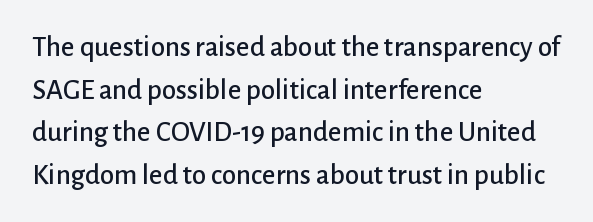
Q: Is the text italic (slanted)? A: No, it is upright.
Q: Is the typeface a serif or a sans-serif typeface? A: Sans-serif.
Q: Is the text underlined? A: No.
Q: How is the paragraph aligned? A: Left-aligned.
Q: Is the spacing between letters normal or unusually wide? A: Normal.
Q: Is the spacing between lines tight, normal or loose? A: Normal.
Q: Width (condensed, normal, or wide)? A: Normal.
Q: Stroke contrast? A: Low.
Q: x-height? A: Medium.
Q: Monospaced? A: No.
